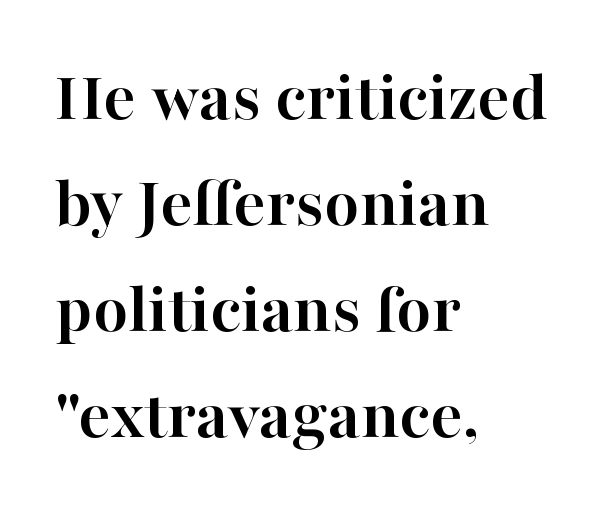
Q: Is the text bold? A: Yes.
Q: Is the text italic (slanted)? A: No, it is upright.
Q: Is the typeface a serif or a sans-serif typeface? A: Serif.
Q: Is the text underlined? A: No.
Q: How is the paragraph aligned? A: Left-aligned.
Q: Is the spacing between letters normal or unusually wide? A: Normal.
Q: Is the spacing between lines tight, normal or loose? A: Normal.
Q: Width (condensed, normal, or wide)? A: Normal.
Q: Stroke contrast? A: High.
Q: x-height? A: Medium.
Q: Monospaced? A: No.
